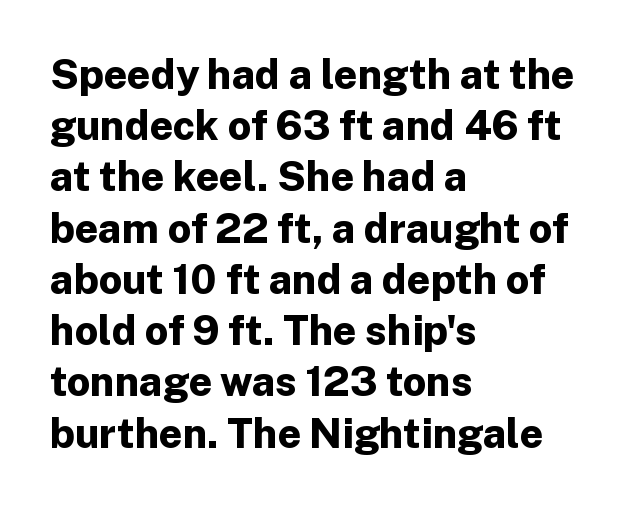
Q: Is the text bold? A: Yes.
Q: Is the text italic (slanted)? A: No, it is upright.
Q: Is the typeface a serif or a sans-serif typeface? A: Sans-serif.
Q: Is the text underlined? A: No.
Q: How is the paragraph aligned? A: Left-aligned.
Q: Is the spacing between letters normal or unusually wide? A: Normal.
Q: Is the spacing between lines tight, normal or loose? A: Normal.
Q: Width (condensed, normal, or wide)? A: Normal.
Q: Stroke contrast? A: Low.
Q: x-height? A: Medium.
Q: Monospaced? A: No.
